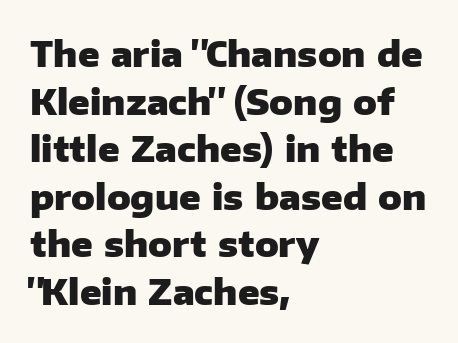
Q: Is the text bold? A: Yes.
Q: Is the text italic (slanted)? A: No, it is upright.
Q: Is the typeface a serif or a sans-serif typeface? A: Sans-serif.
Q: Is the text underlined? A: No.
Q: How is the paragraph aligned? A: Left-aligned.
Q: Is the spacing between letters normal or unusually wide? A: Normal.
Q: Is the spacing between lines tight, normal or loose? A: Normal.
Q: Width (condensed, normal, or wide)? A: Normal.
Q: Stroke contrast? A: Low.
Q: x-height? A: Medium.
Q: Monospaced? A: No.
